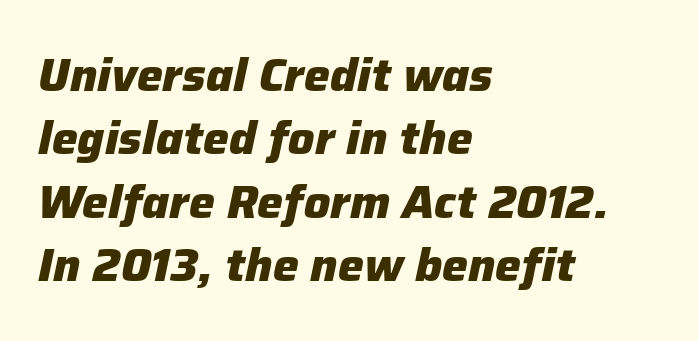
The image shows 46 px heavy type, italic (leaning right); set left-aligned, normal line spacing (1.38x), normal letter spacing, not underlined; low stroke contrast and a medium x-height.
